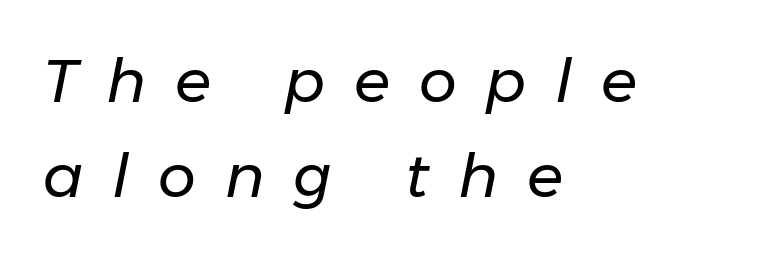
Any mark beneath the type? The region is blank. Each line starts at the same left margin while the right side varies. A quiet, ordinary-to-light weight characterises the typeface. You could not count columns in this text — the font is proportionally spaced.
